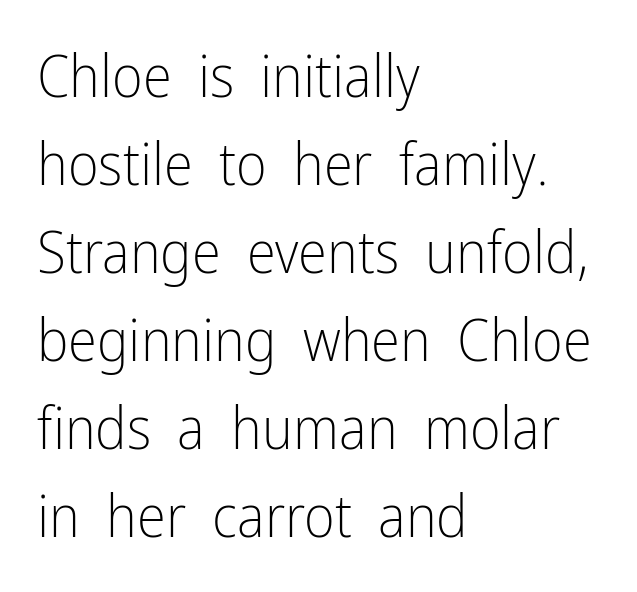
The font family rendered here belongs to the sans-serif group. The letters stand straight up with perfectly vertical stems. Summary of vertical rhythm: regular, with standard interline spacing. Which margin do the lines hug? The left one — the right edge is uneven.
